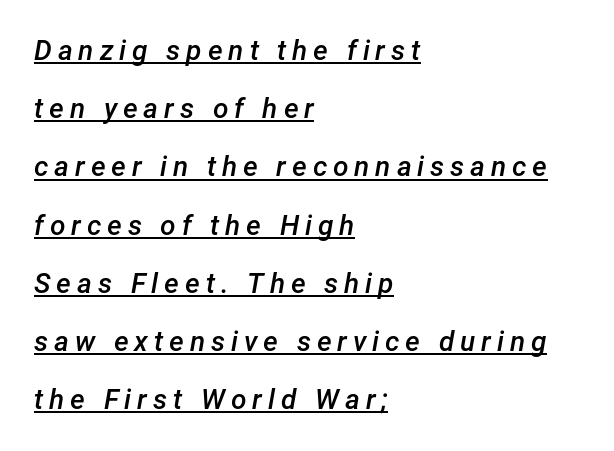
Q: Is the text bold? A: Semi-bold.
Q: Is the text italic (slanted)? A: Yes, it leans right by about 12 degrees.
Q: Is the text underlined? A: Yes.
Q: How is the paragraph aligned? A: Left-aligned.
Q: Is the spacing between letters normal or unusually wide? A: Unusually wide.
Q: Is the spacing between lines tight, normal or loose? A: Loose.
Q: Width (condensed, normal, or wide)? A: Normal.
Q: Stroke contrast? A: Low.
Q: x-height? A: Medium.
Q: Monospaced? A: No.
